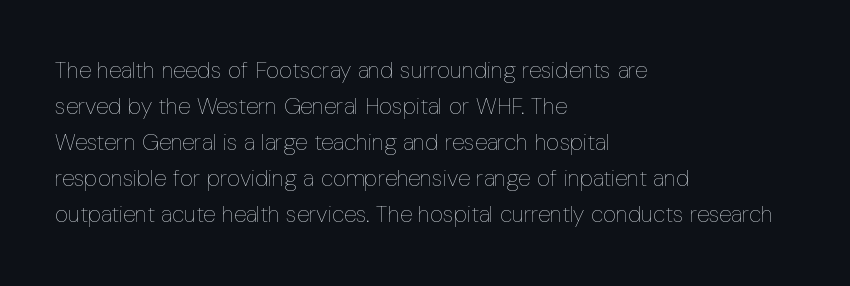
Nothing unusual about the tracking: characters are spaced as the font intends. The typesetter chose a ragged-right arrangement here. Vertical strokes here are truly vertical. In terms of leading, this rendering sits right in the middle.
